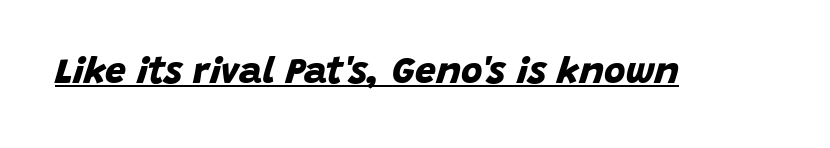
Q: Is the text bold? A: Yes.
Q: Is the typeface a serif or a sans-serif typeface? A: Sans-serif.
Q: Is the text underlined? A: Yes.
Q: Is the spacing between letters normal or unusually wide? A: Normal.
Q: Width (condensed, normal, or wide)? A: Normal.
Q: Stroke contrast? A: Low.
Q: x-height? A: Large.
Q: Monospaced? A: No.
